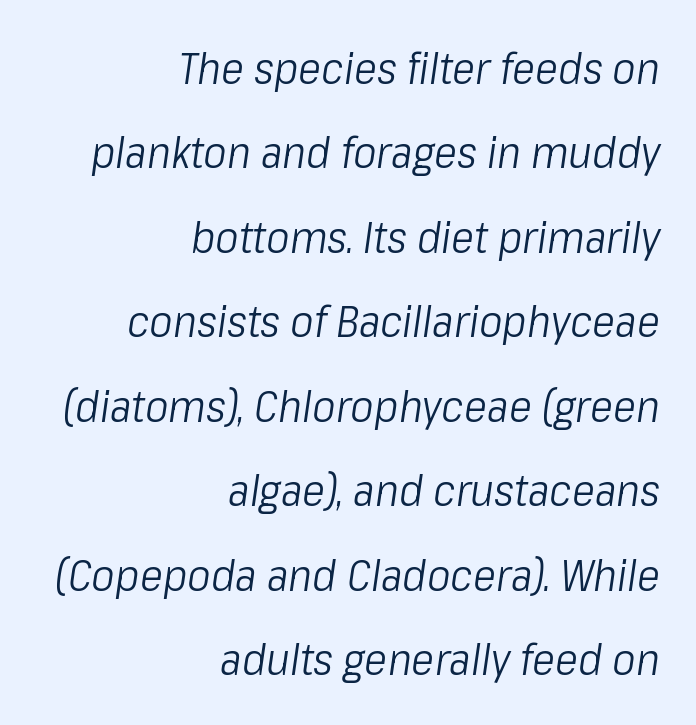
The image shows 44 px light, condensed type, italic (leaning right); set right-aligned, loose line spacing (1.92x), normal letter spacing, not underlined; low stroke contrast and a medium x-height.
